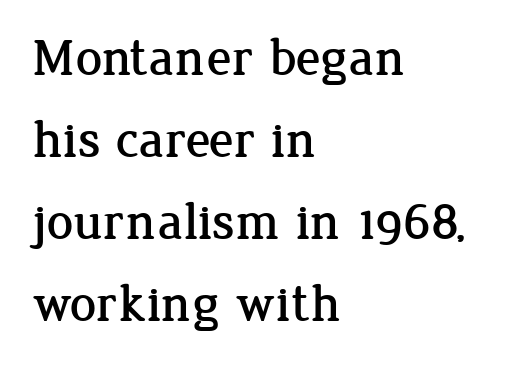
{"serif": "yes", "italic": "no", "width": "normal", "stroke_contrast": "low", "x_height": "medium", "monospaced": "no", "underline": "no", "align": "left", "line_spacing": "normal", "line_spacing_ratio": 1.58, "letter_spacing": "normal", "letter_spacing_em": 0.0, "glyph_px": 52}
